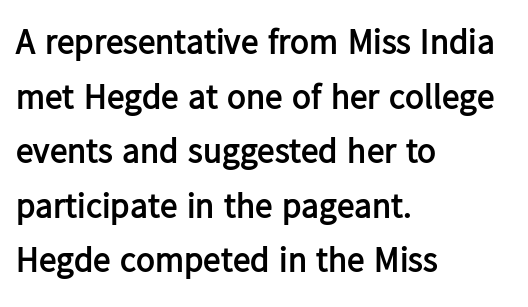
{"serif": "no", "italic": "no", "bold": "yes", "weight": "semibold", "width": "normal", "stroke_contrast": "low", "x_height": "medium", "monospaced": "no", "underline": "no", "align": "left", "line_spacing": "normal", "line_spacing_ratio": 1.56, "letter_spacing": "normal", "letter_spacing_em": 0.0, "glyph_px": 35}
